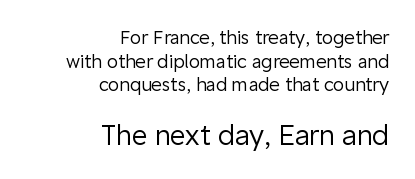
The image shows 27 px text type, upright; set right-aligned, normal line spacing (1.31x), normal letter spacing, not underlined; the second (bottom) block is 1.5x larger.
